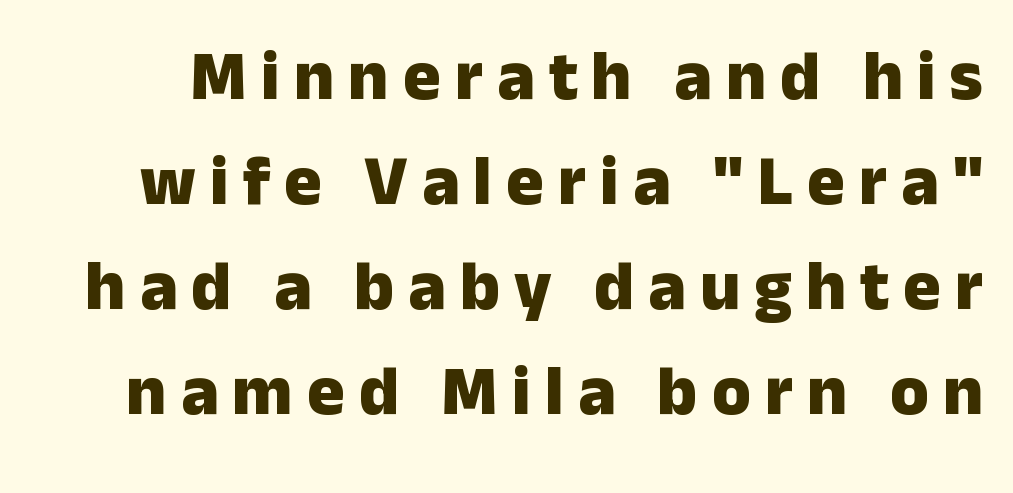
The image shows 70 px heavy sans-serif type, upright; set normal line spacing (1.5x), unusually wide letter spacing (+0.2 em), not underlined; low stroke contrast and a medium x-height.
